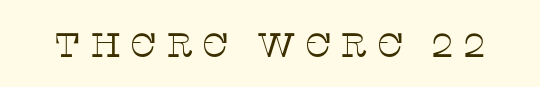
{"serif": "yes", "italic": "no", "bold": "no", "weight": "thin", "width": "normal", "stroke_contrast": "low", "x_height": "large", "monospaced": "no", "underline": "no", "letter_spacing": "wide", "letter_spacing_em": 0.26, "glyph_px": 34}
